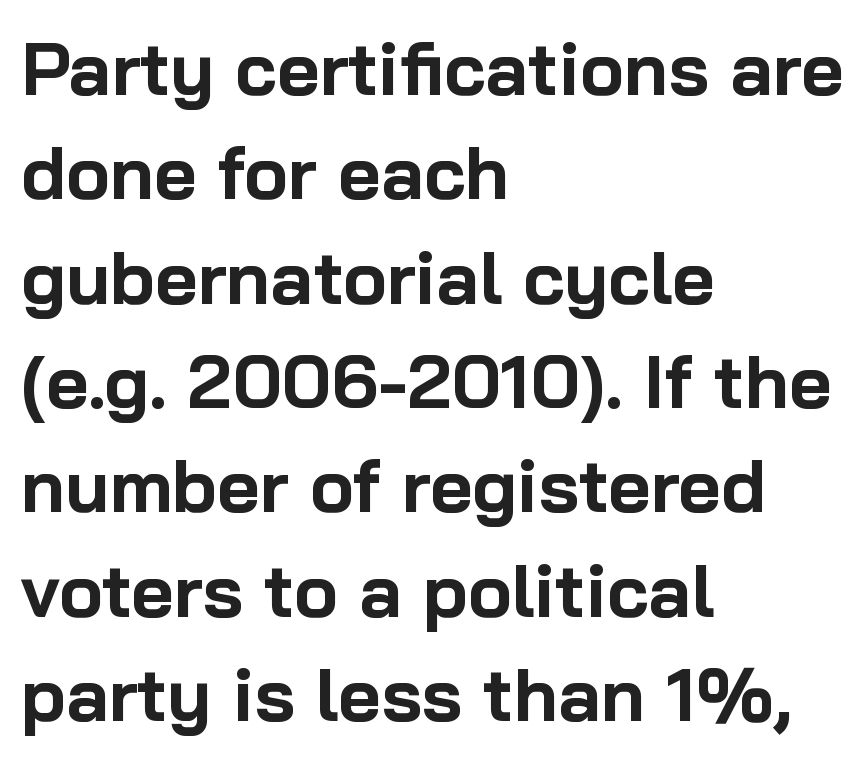
Q: Is the text bold? A: Yes.
Q: Is the text italic (slanted)? A: No, it is upright.
Q: Is the typeface a serif or a sans-serif typeface? A: Sans-serif.
Q: Is the text underlined? A: No.
Q: How is the paragraph aligned? A: Left-aligned.
Q: Is the spacing between letters normal or unusually wide? A: Normal.
Q: Is the spacing between lines tight, normal or loose? A: Normal.
Q: Width (condensed, normal, or wide)? A: Normal.
Q: Stroke contrast? A: Low.
Q: x-height? A: Medium.
Q: Monospaced? A: No.
